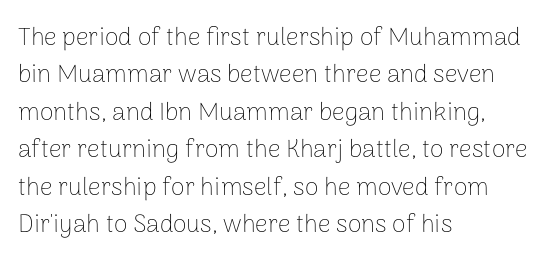
Q: Is the text bold? A: No.
Q: Is the text italic (slanted)? A: No, it is upright.
Q: Is the text underlined? A: No.
Q: How is the paragraph aligned? A: Left-aligned.
Q: Is the spacing between letters normal or unusually wide? A: Normal.
Q: Is the spacing between lines tight, normal or loose? A: Normal.
